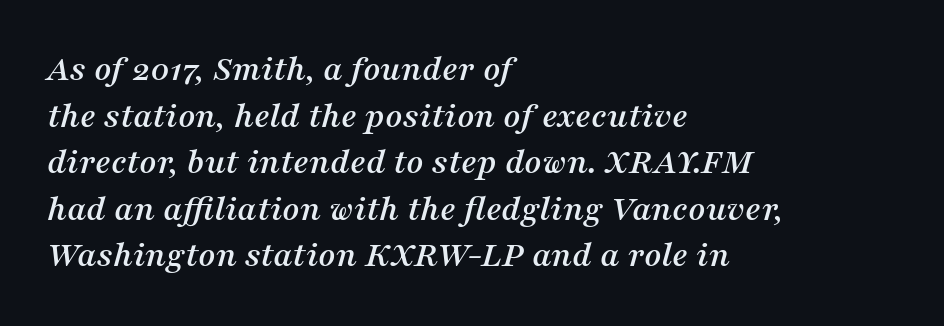
The area under the type is left untouched. Note the varied advance widths — an 'i' is clearly narrower than an 'm'. The whole block is typeset with a tilt. Notice how descenders clear the ascenders below comfortably — that's standard leading. The line texture is even and compact thanks to regular tracking.
